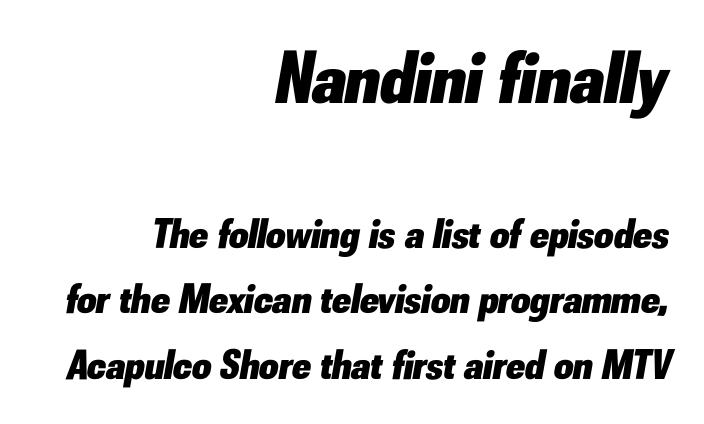
This sample uses plain, unmodified letter spacing. Notice how descenders clear the ascenders below comfortably — that's standard leading. Which of the two is more prominent by size? The first, at the top. Rule under the text: the space is simply empty.
